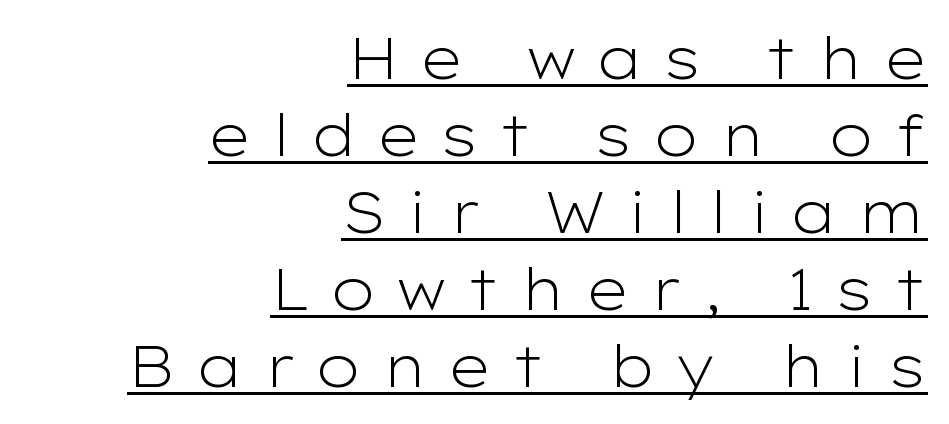
Q: Is the text bold? A: No.
Q: Is the text italic (slanted)? A: No, it is upright.
Q: Is the typeface a serif or a sans-serif typeface? A: Sans-serif.
Q: Is the text underlined? A: Yes.
Q: How is the paragraph aligned? A: Right-aligned.
Q: Is the spacing between letters normal or unusually wide? A: Unusually wide.
Q: Is the spacing between lines tight, normal or loose? A: Normal.
Q: Width (condensed, normal, or wide)? A: Wide.
Q: Stroke contrast? A: Low.
Q: x-height? A: Medium.
Q: Monospaced? A: No.
